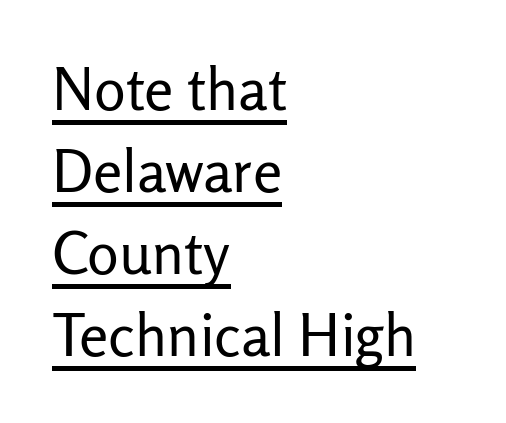
Characters remain perfectly vertical along every line. Weight class: somewhere from thin through regular. The face used here is a sans, in the tradition of grotesques and geometrics. The compositor pushed each line to the left boundary. This sample uses plain, unmodified letter spacing. Is there much room between lines? A standard amount, neither cramped nor airy.
